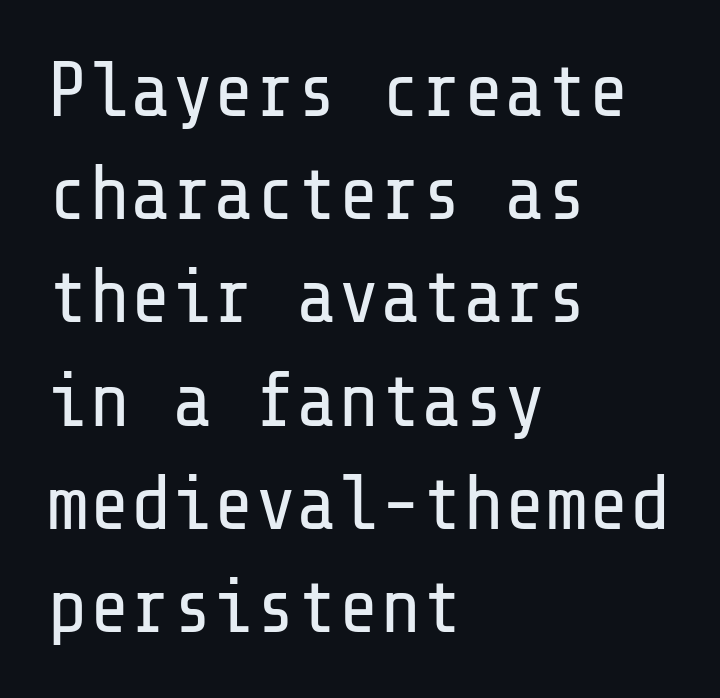
{"serif": "no", "italic": "no", "bold": "no", "weight": "regular", "width": "normal", "stroke_contrast": "low", "x_height": "medium", "underline": "no", "align": "left", "line_spacing": "normal", "line_spacing_ratio": 1.34, "letter_spacing": "normal", "letter_spacing_em": 0.0, "glyph_px": 77}
